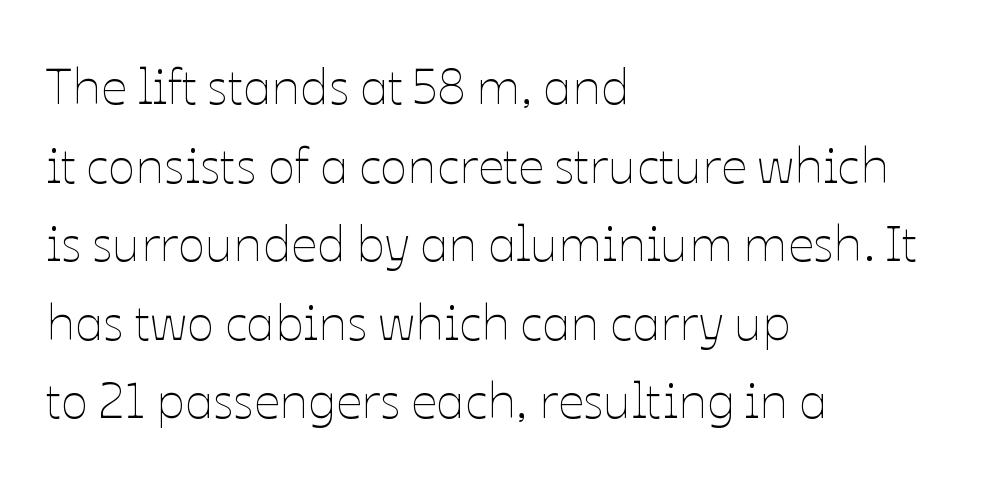
The image shows 51 px thin type, upright; set left-aligned, normal line spacing (1.54x), normal letter spacing, not underlined; low stroke contrast and a medium x-height.
